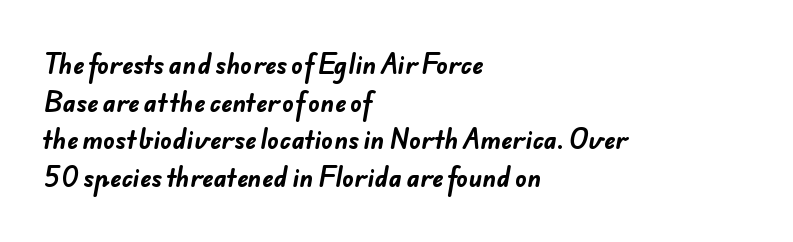
{"bold": "yes", "underline": "no", "align": "left", "line_spacing": "normal", "line_spacing_ratio": 1.57, "letter_spacing": "normal", "letter_spacing_em": 0.0, "glyph_px": 24}
